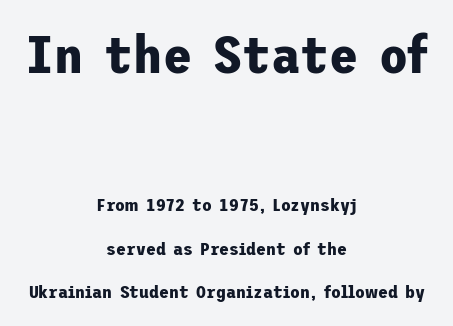
Q: Is the text bold? A: Yes.
Q: Is the text italic (slanted)? A: No, it is upright.
Q: Is the typeface a serif or a sans-serif typeface? A: Sans-serif.
Q: Is the text underlined? A: No.
Q: How is the paragraph aligned? A: Centered.
Q: Is the spacing between letters normal or unusually wide? A: Normal.
Q: Is the spacing between lines tight, normal or loose? A: Loose.
Q: Which block of text is set in a larger size, the first (top) or the second (bottom)? A: The first (top) one.
Q: Width (condensed, normal, or wide)? A: Normal.
Q: Stroke contrast? A: Low.
Q: x-height? A: Medium.
